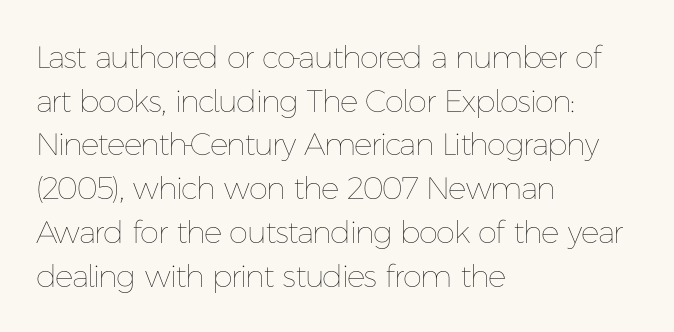
{"italic": "no", "bold": "no", "weight": "thin", "width": "normal", "stroke_contrast": "low", "x_height": "medium", "monospaced": "no", "underline": "no", "align": "left", "line_spacing": "normal", "line_spacing_ratio": 1.41, "letter_spacing": "normal", "letter_spacing_em": 0.0, "glyph_px": 31}
